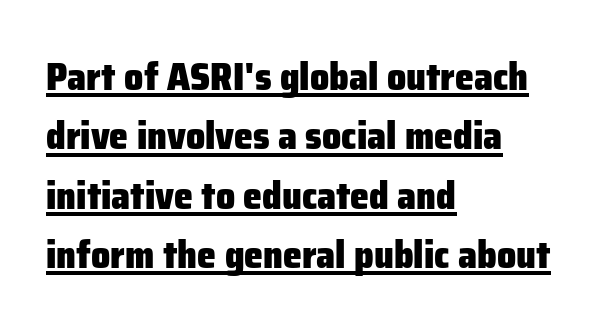
Is this a fixed-width face? No — the glyphs have proportional, varying widths. Reading down the block, your eye returns to a fixed left position each line. These lines keep a tight, regular rhythm from letter to letter. The face used here appears with an underline applied.
